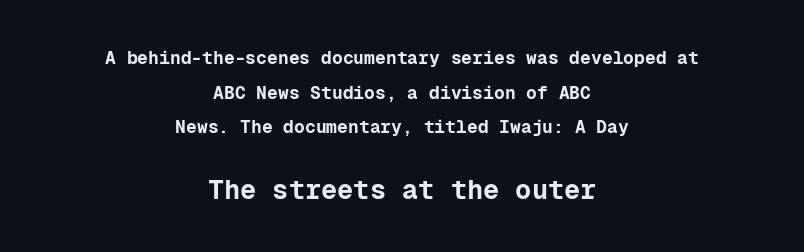
Nothing unusual about the tracking: characters are spaced as the font intends. The lines are quadded center. The space between consecutive lines is lavish. Look at the glyph heights: the lower group is clearly the bigger setting.
